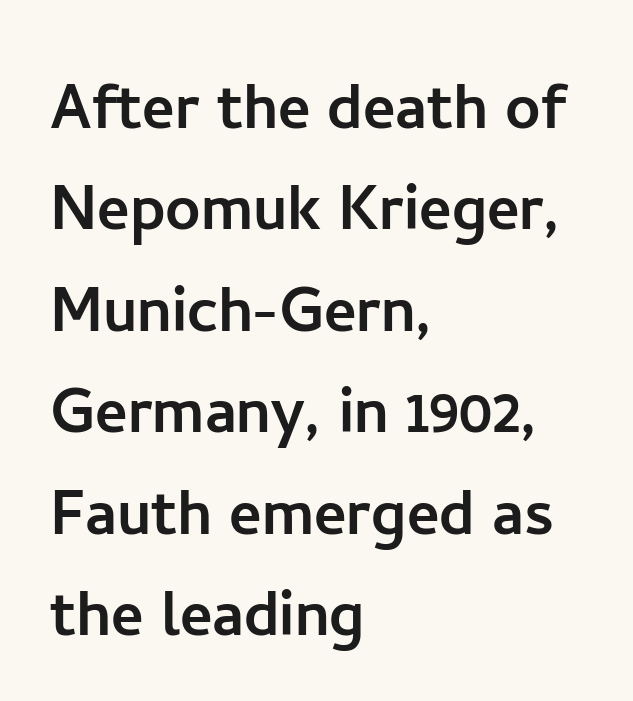
Q: Is the text italic (slanted)? A: No, it is upright.
Q: Is the typeface a serif or a sans-serif typeface? A: Sans-serif.
Q: Is the text underlined? A: No.
Q: How is the paragraph aligned? A: Left-aligned.
Q: Is the spacing between letters normal or unusually wide? A: Normal.
Q: Is the spacing between lines tight, normal or loose? A: Normal.
Q: Width (condensed, normal, or wide)? A: Normal.
Q: Stroke contrast? A: Low.
Q: x-height? A: Medium.
Q: Monospaced? A: No.
